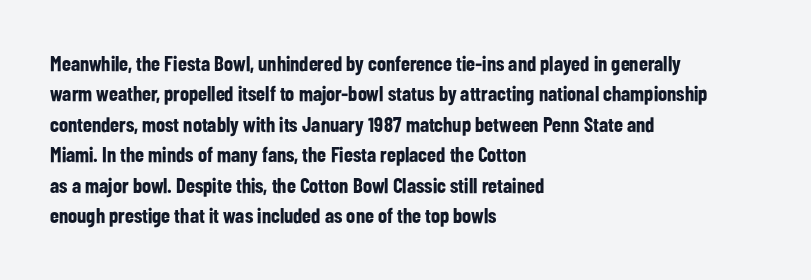
Notice how the stems are strictly vertical — no italics here. These words are printed bold, with thick strokes throughout. Leading: standard. You could call the tracking neutral — neither tight nor loose. The rendering anchors every line to the left-hand side. The words here are not underlined.
